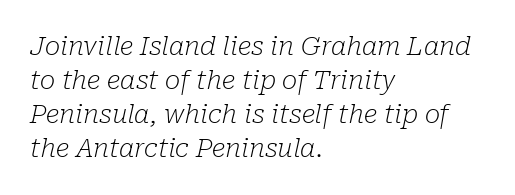
{"italic": "yes", "lean": "right", "slant_degrees": 10, "bold": "no", "underline": "no", "align": "left", "line_spacing": "normal", "line_spacing_ratio": 1.31, "letter_spacing": "normal", "letter_spacing_em": 0.0, "glyph_px": 26}
